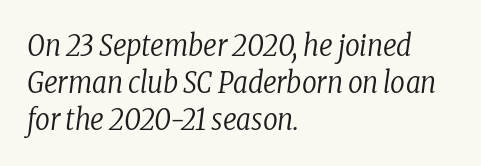
{"serif": "yes", "italic": "yes", "lean": "right", "slant_degrees": 8, "bold": "no", "weight": "regular", "width": "condensed", "stroke_contrast": "low", "x_height": "medium", "monospaced": "no", "underline": "no", "align": "left", "line_spacing": "normal", "line_spacing_ratio": 1.28, "letter_spacing": "normal", "letter_spacing_em": 0.0, "glyph_px": 29}
